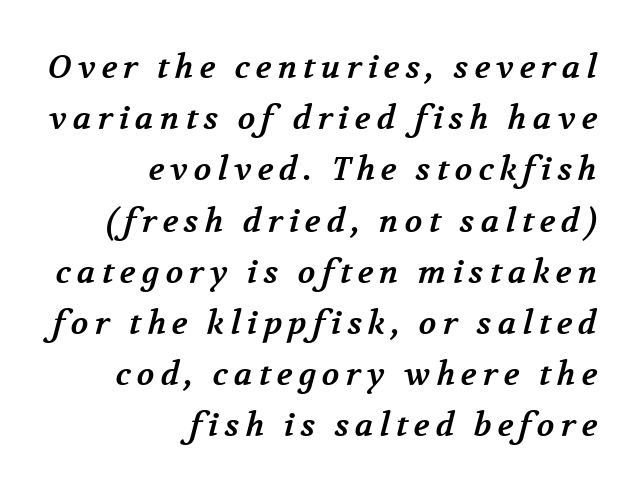
Has an underline been added? It has not. The line-height multiplier appears to be the usual default. Which margin do the lines hug? The right one — the left edge is uneven. The glyphs have the mass of a bold cut. The glyphs in this specimen are seriffed. Proportional: the letters do not fall into vertical columns.
